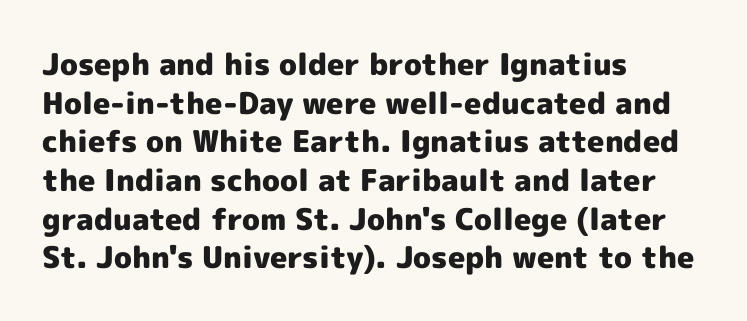
{"serif": "no", "italic": "no", "bold": "yes", "weight": "heavy", "width": "normal", "x_height": "medium", "monospaced": "no", "underline": "no", "align": "left", "line_spacing": "normal", "line_spacing_ratio": 1.29, "letter_spacing": "normal", "letter_spacing_em": 0.0, "glyph_px": 30}
